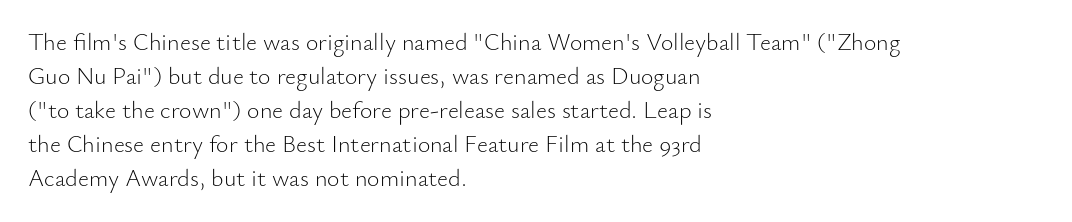
The image shows 24 px text type, upright; set left-aligned, normal line spacing (1.42x), normal letter spacing, not underlined.
